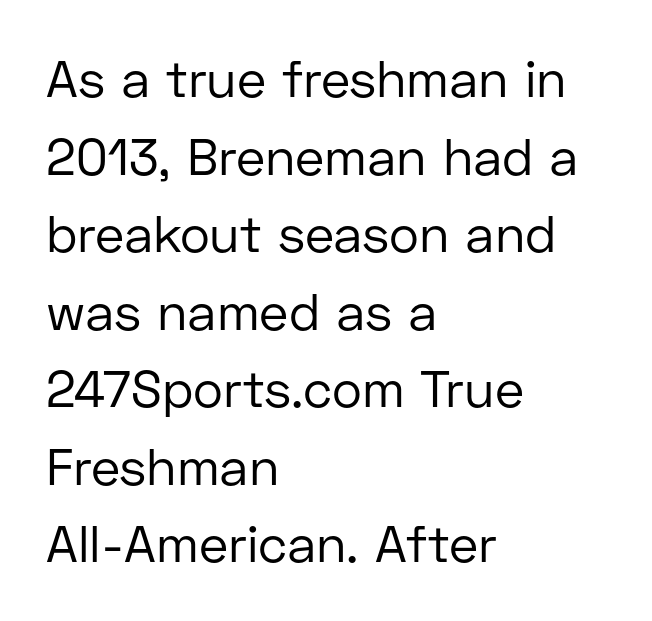
Q: Is the text bold? A: No.
Q: Is the text italic (slanted)? A: No, it is upright.
Q: Is the typeface a serif or a sans-serif typeface? A: Sans-serif.
Q: Is the text underlined? A: No.
Q: How is the paragraph aligned? A: Left-aligned.
Q: Is the spacing between letters normal or unusually wide? A: Normal.
Q: Is the spacing between lines tight, normal or loose? A: Normal.
Q: Width (condensed, normal, or wide)? A: Normal.
Q: Stroke contrast? A: Low.
Q: x-height? A: Medium.
Q: Monospaced? A: No.
